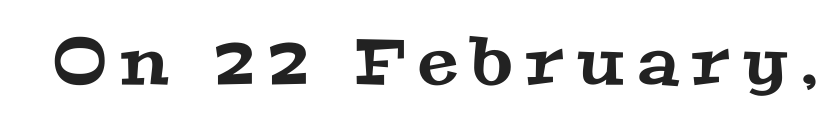
{"serif": "yes", "width": "wide", "stroke_contrast": "medium", "x_height": "medium", "monospaced": "no", "underline": "no", "letter_spacing": "wide", "letter_spacing_em": 0.2, "glyph_px": 65}
